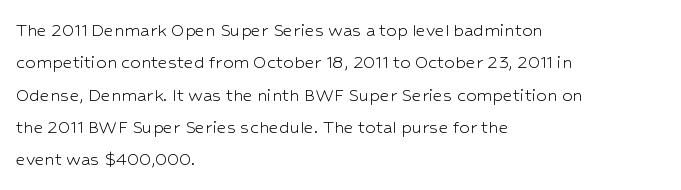
Words float on clear page, feet unadorned. Letters have the restrained weight of plain body copy at most. Horizontal alignment here is leftward, the default for most running prose. Whoever set this chose a conventional vertical rhythm. This sample uses an upright cut, with every glyph sitting square on the baseline.
